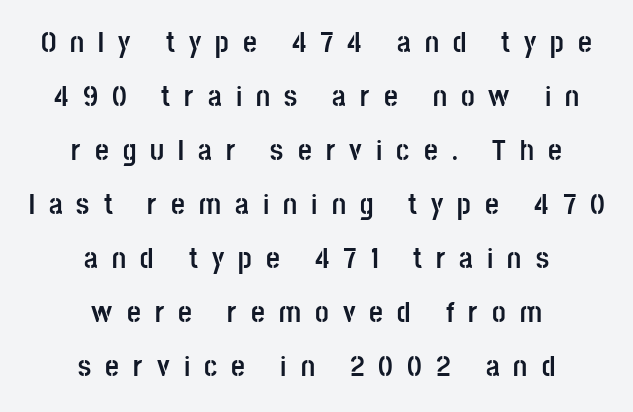
{"serif": "no", "italic": "no", "bold": "yes", "weight": "semibold", "width": "condensed", "stroke_contrast": "low", "x_height": "large", "monospaced": "no", "underline": "no", "align": "center", "line_spacing_ratio": 1.8, "letter_spacing": "wide", "letter_spacing_em": 0.47, "glyph_px": 30}
